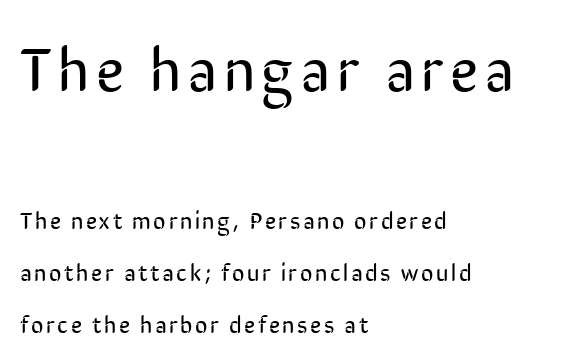
The image shows 61 px regular-weight, condensed sans-serif type, upright; set left-aligned, loose line spacing (2.17x), not underlined; the first (top) block is 2.54x larger; low stroke contrast and a medium x-height.
